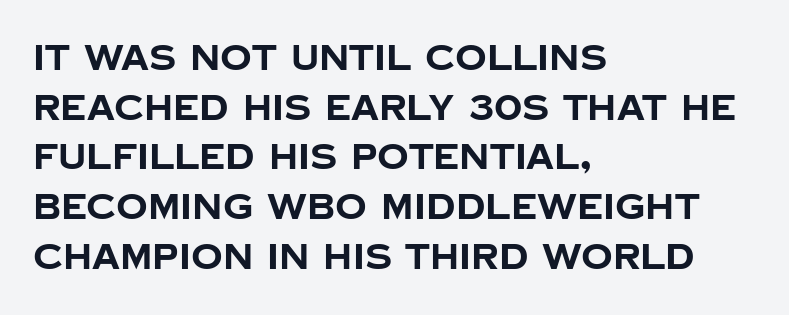
Students, observe: this is what conventionally led text looks like. The space beneath each line is pristine and unruled. Every letter is thick-stroked: bold, no question. The text was rendered using a sans face with plain stroke endings.
